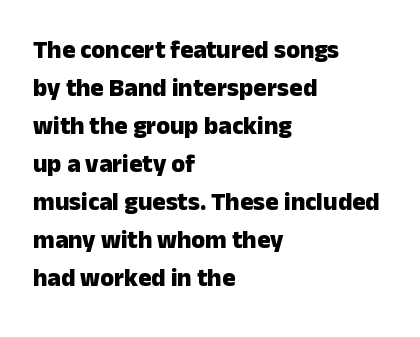
{"italic": "no", "bold": "yes", "underline": "no", "align": "left", "line_spacing": "normal", "line_spacing_ratio": 1.52, "letter_spacing": "normal", "letter_spacing_em": 0.0, "glyph_px": 25}
